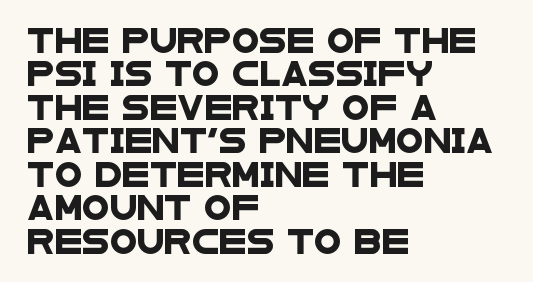
Line beginnings align vertically; line endings do not. Is the letter spacing exaggerated? No — it looks like the ordinary default. The designer left line spacing at the default. The string is rendered with underlining switched off.
